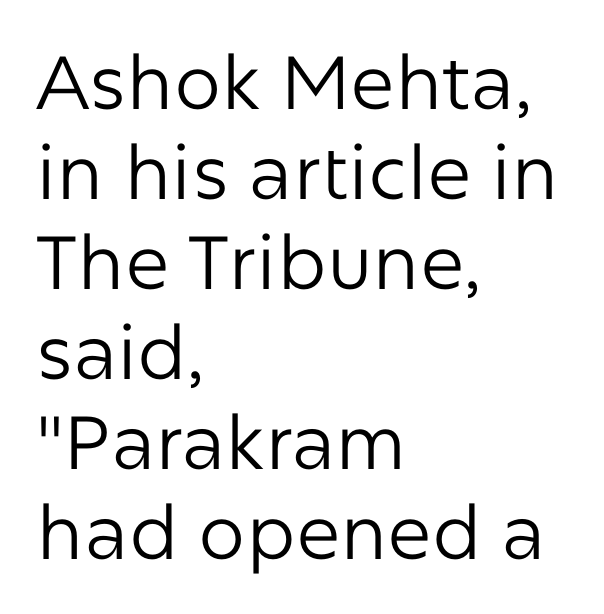
{"serif": "no", "italic": "no", "bold": "no", "weight": "regular", "width": "normal", "stroke_contrast": "low", "x_height": "medium", "monospaced": "no", "underline": "no", "align": "left", "line_spacing_ratio": 1.2, "letter_spacing": "normal", "letter_spacing_em": 0.0, "glyph_px": 75}
